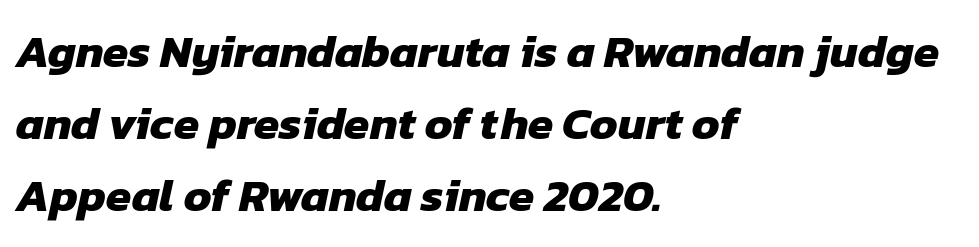
The image shows 46 px heavy sans-serif type; set left-aligned, normal line spacing (1.57x), normal letter spacing, not underlined; low stroke contrast and a medium x-height.
